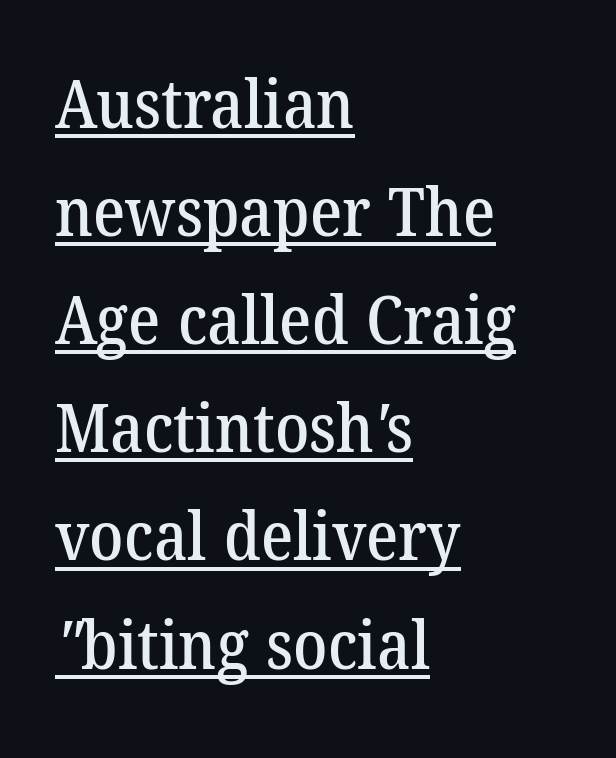
The passage shown has conventional tracking throughout. Looks like regular typesetting: each glyph gets only the width it needs. If you measured baseline to baseline, you'd find a middling distance. Typeset ragged right — the left edge is the straight one.
